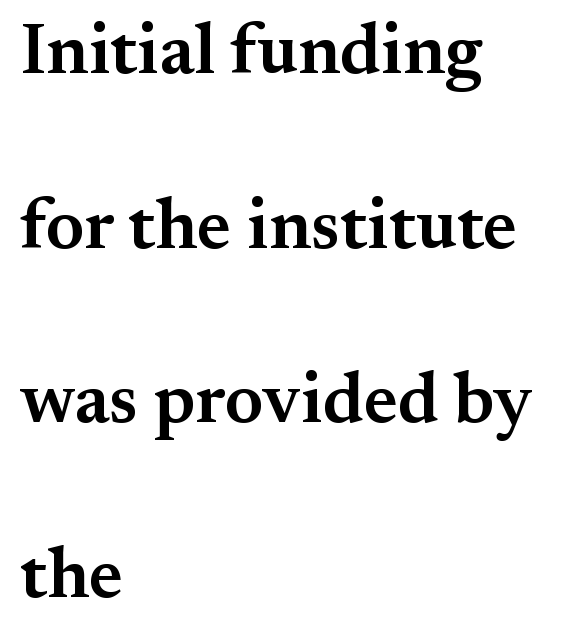
The typesetting leans somewhat heavy: a semibold. Does the copy run flush right? No — it runs flush left. Note the varied advance widths — an 'i' is clearly narrower than an 'm'. The tracking reads as untouched default to a designer's eye. Underlining? Definitely not there. This sample uses a serif face.
